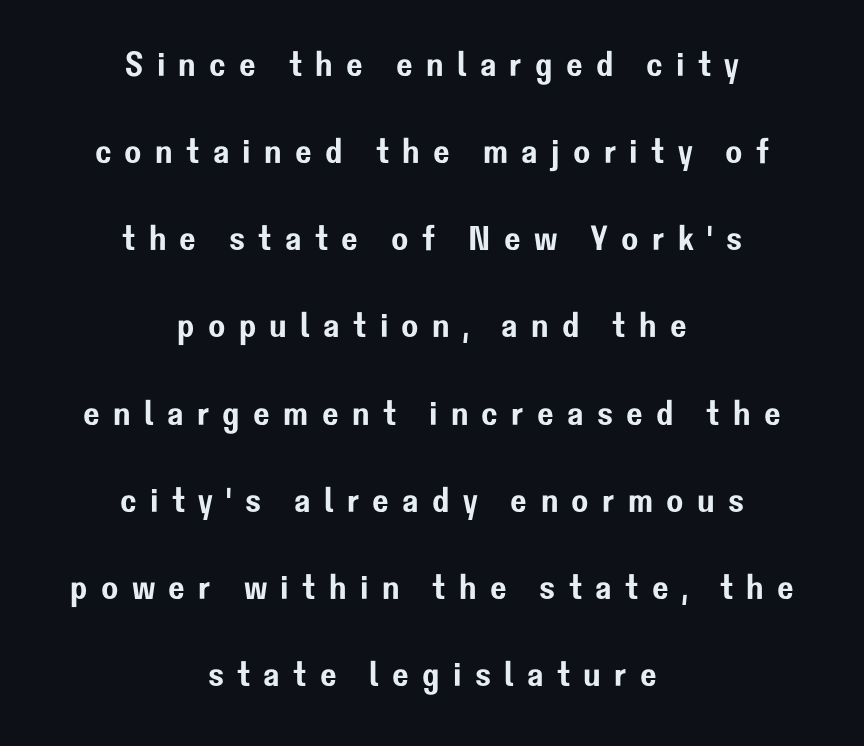
Q: Is the text italic (slanted)? A: No, it is upright.
Q: Is the typeface a serif or a sans-serif typeface? A: Sans-serif.
Q: Is the text underlined? A: No.
Q: How is the paragraph aligned? A: Centered.
Q: Is the spacing between letters normal or unusually wide? A: Unusually wide.
Q: Is the spacing between lines tight, normal or loose? A: Loose.
Q: Width (condensed, normal, or wide)? A: Normal.
Q: Stroke contrast? A: Low.
Q: x-height? A: Medium.
Q: Monospaced? A: No.
